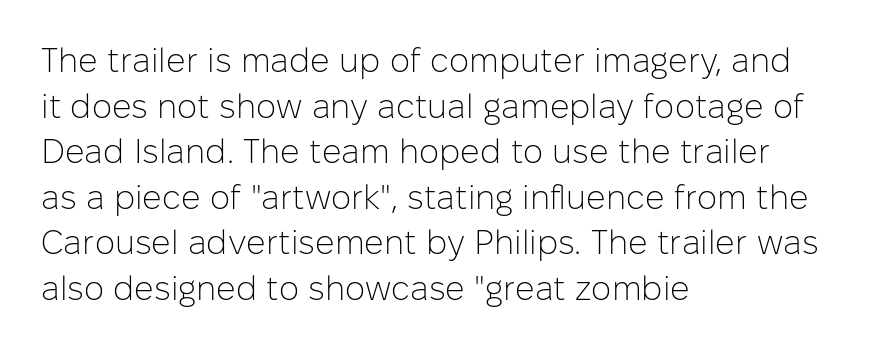
The image shows 34 px light sans-serif type, upright; set left-aligned, normal line spacing (1.34x), normal letter spacing, not underlined; low stroke contrast and a medium x-height.
